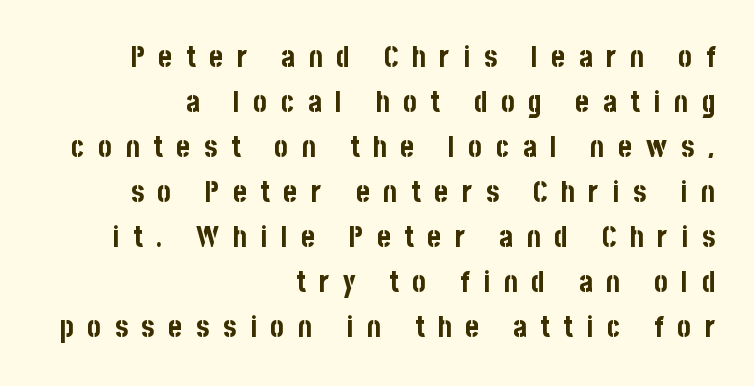
Q: Is the text bold? A: Yes.
Q: Is the text italic (slanted)? A: No, it is upright.
Q: Is the typeface a serif or a sans-serif typeface? A: Sans-serif.
Q: Is the text underlined? A: No.
Q: How is the paragraph aligned? A: Right-aligned.
Q: Is the spacing between letters normal or unusually wide? A: Unusually wide.
Q: Is the spacing between lines tight, normal or loose? A: Normal.
Q: Width (condensed, normal, or wide)? A: Condensed.
Q: Stroke contrast? A: Low.
Q: x-height? A: Large.
Q: Monospaced? A: No.
